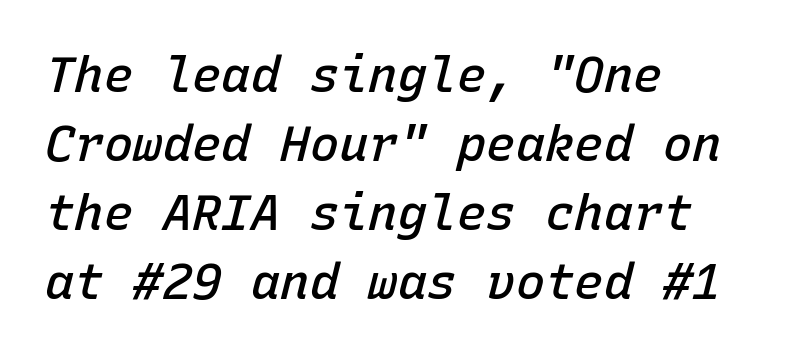
The image shows 49 px semibold type, italic (leaning right), monospaced; set left-aligned, normal line spacing (1.41x), normal letter spacing, not underlined; low stroke contrast and a medium x-height.
